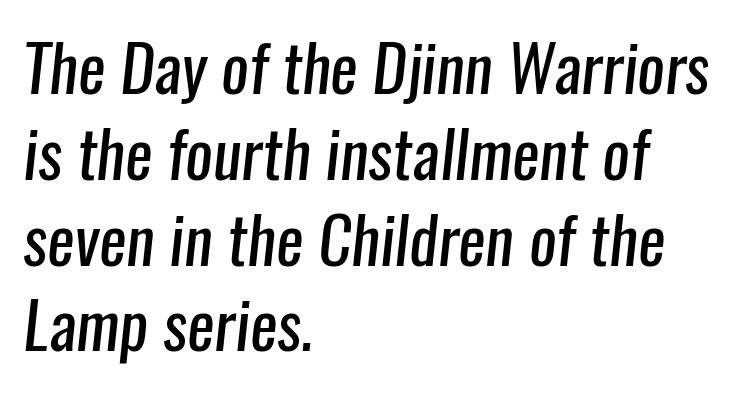
The image shows 65 px regular-weight, condensed sans-serif type; set left-aligned, normal line spacing (1.32x), normal letter spacing, not underlined; low stroke contrast and a medium x-height.
